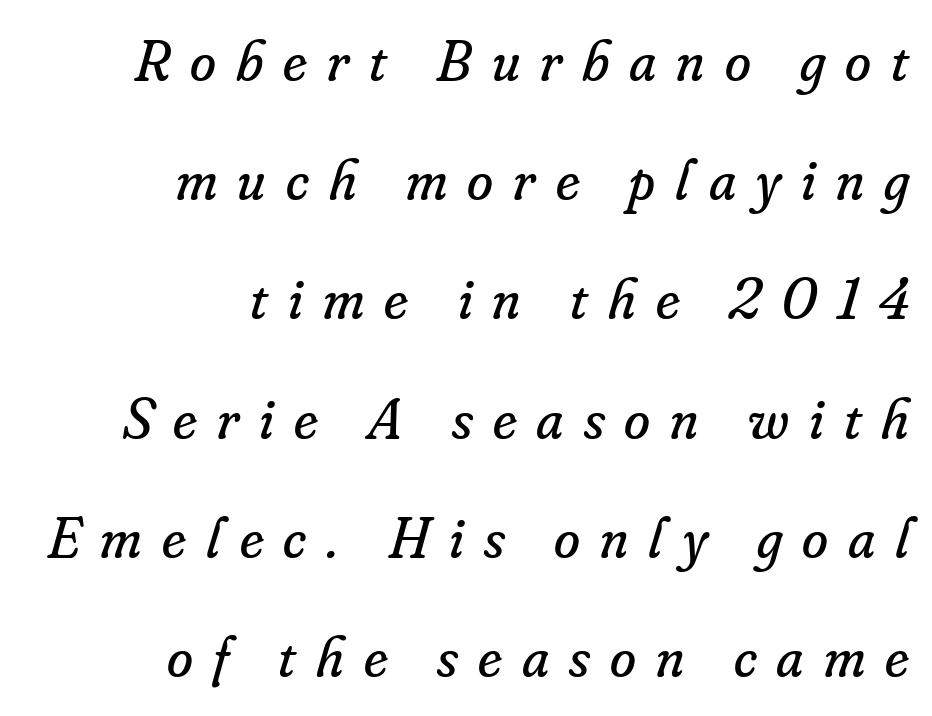
The image shows 59 px regular-weight serif type, italic (leaning right); set right-aligned, loose line spacing (2.02x), unusually wide letter spacing (+0.34 em), not underlined; low stroke contrast and a small x-height.
